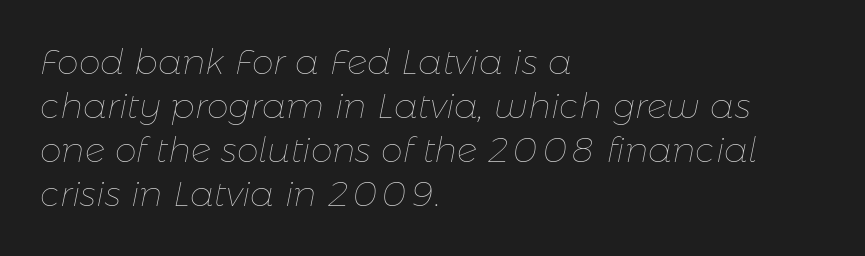
The image shows 35 px thin type, italic (leaning right); set left-aligned, normal line spacing (1.26x), normal letter spacing, not underlined; low stroke contrast and a medium x-height.
